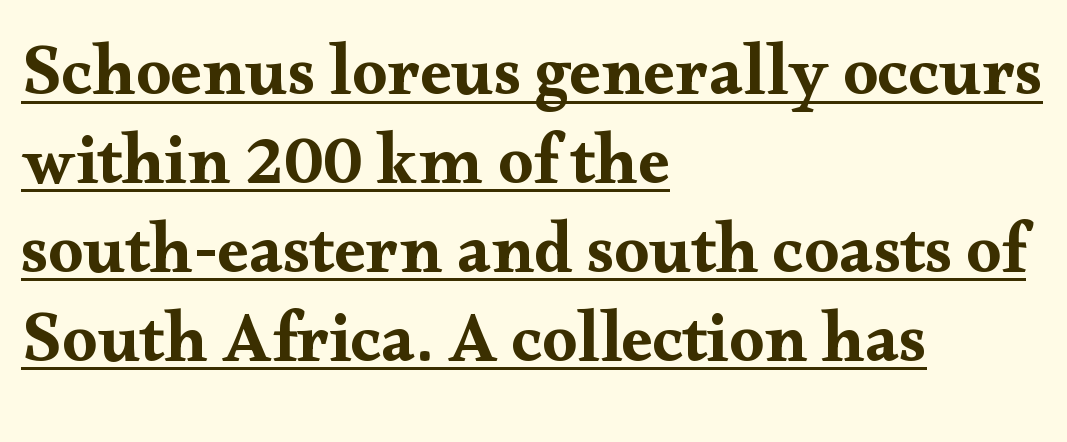
The lines sit at an ordinary, default distance from one another. The type sits square on the baseline with zero lean. You can tell from the footed stems that serif type was used. The rag falls on the right side of this text block.
